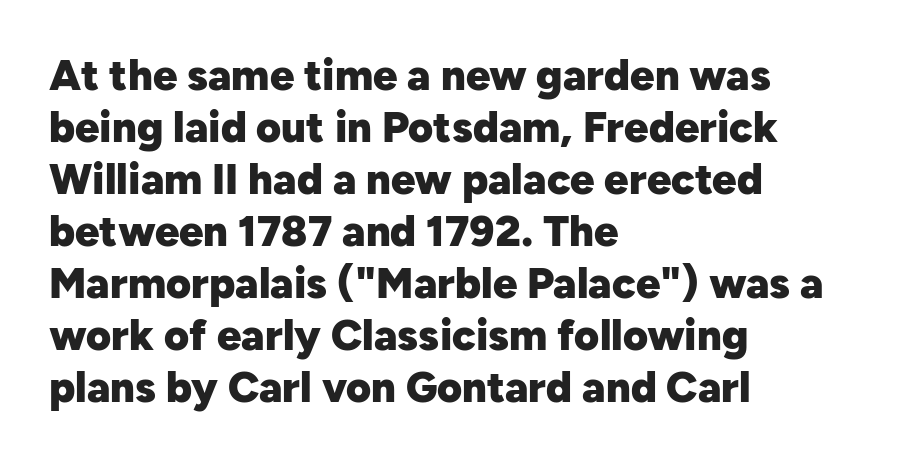
The image shows 43 px heavy sans-serif type, upright; set left-aligned, line spacing 1.21x, normal letter spacing, not underlined; low stroke contrast and a medium x-height.
